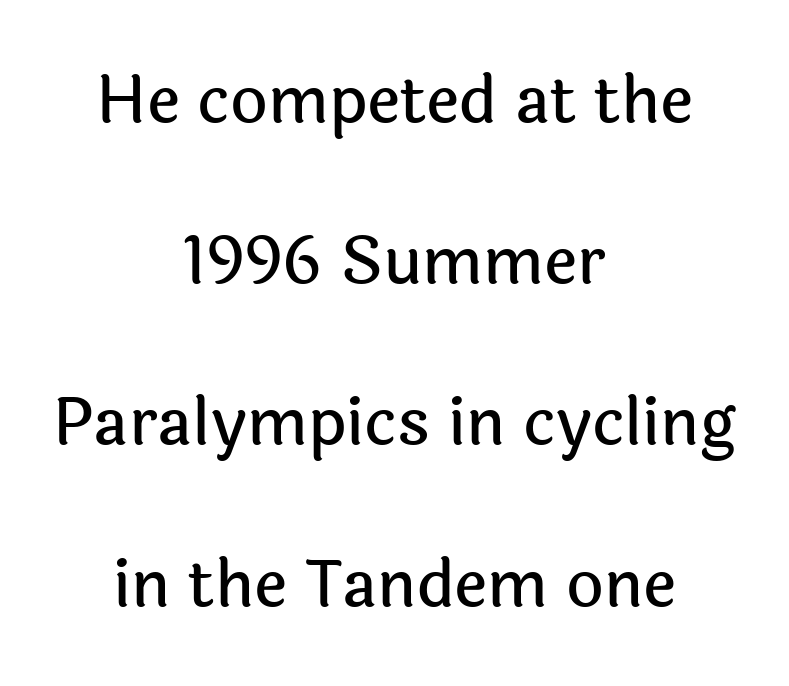
Is there much room between lines? Yes — plenty of vertical air separates them. If you drew a line through each stem, it would be perfectly vertical. Spacing verdict: proportional, widths tailored to each character. In terms of letterform style, serifs are entirely absent. Horizontal alignment here is central, giving a formal, balanced look.
